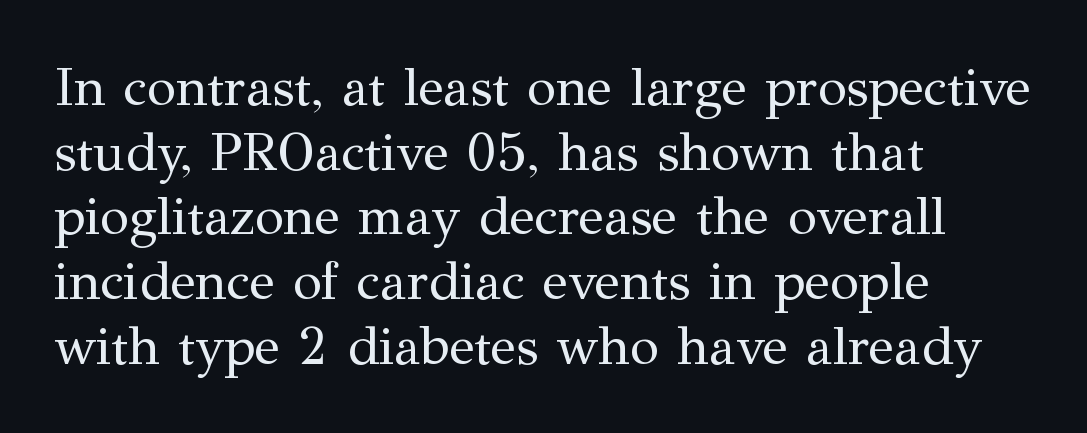
The image shows 53 px regular-weight serif type, upright; set left-aligned, line spacing 1.22x, normal letter spacing, not underlined; medium stroke contrast and a medium x-height.
